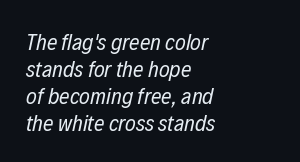
The glyphs are unaccompanied by any horizontal stroke below them. Standard letterfit; no display-style spreading of the glyphs. Is the type heavy? It reads as light-to-regular instead. Style check: oblique.
